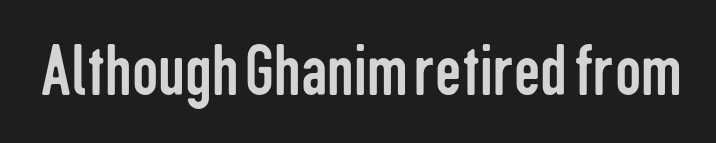
Q: Is the text bold? A: No.
Q: Is the text italic (slanted)? A: No, it is upright.
Q: Is the typeface a serif or a sans-serif typeface? A: Sans-serif.
Q: Is the text underlined? A: No.
Q: Is the spacing between letters normal or unusually wide? A: Normal.
Q: Width (condensed, normal, or wide)? A: Condensed.
Q: Stroke contrast? A: Low.
Q: x-height? A: Medium.
Q: Monospaced? A: No.
